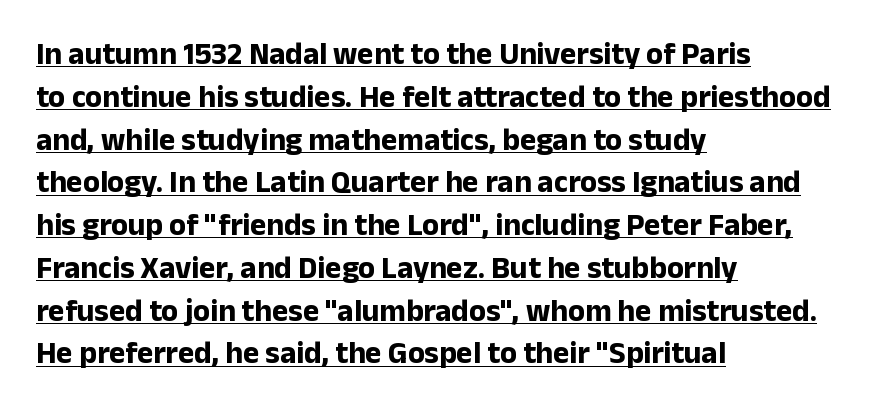
{"serif": "no", "italic": "no", "bold": "yes", "weight": "bold", "width": "normal", "stroke_contrast": "low", "x_height": "medium", "monospaced": "no", "underline": "yes", "align": "left", "line_spacing": "normal", "line_spacing_ratio": 1.38, "letter_spacing": "normal", "letter_spacing_em": 0.0, "glyph_px": 31}
